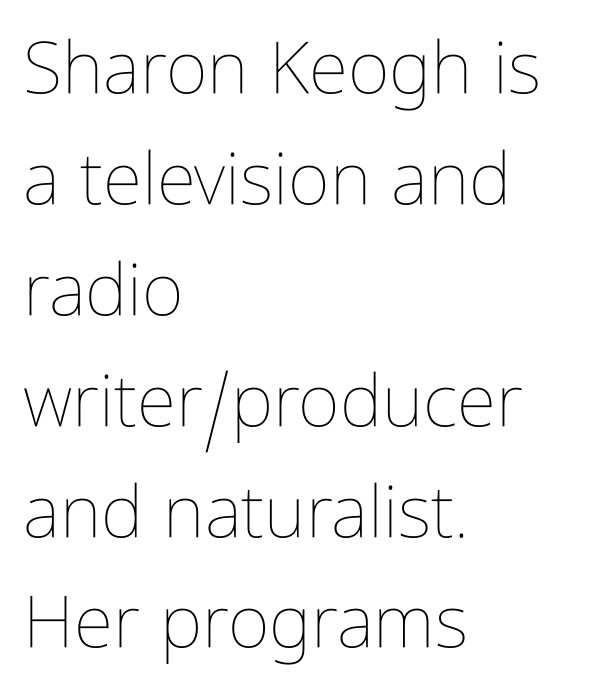
The image shows 72 px thin, condensed type, upright; set left-aligned, normal line spacing (1.54x), normal letter spacing, not underlined; low stroke contrast and a medium x-height.
